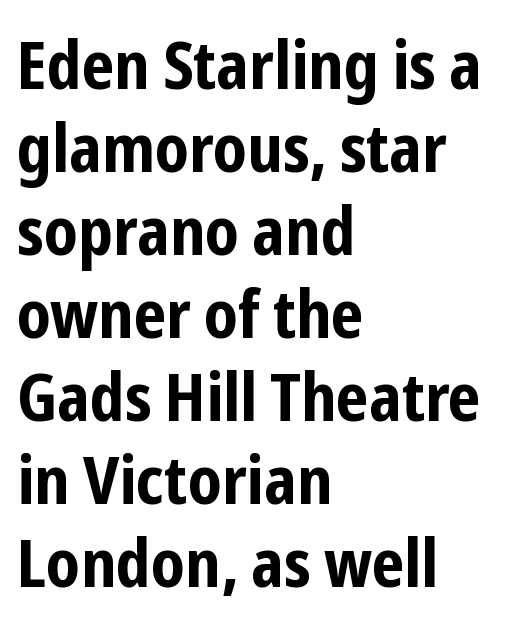
{"serif": "no", "italic": "no", "bold": "yes", "weight": "bold", "width": "condensed", "stroke_contrast": "low", "x_height": "medium", "monospaced": "no", "underline": "no", "align": "left", "line_spacing_ratio": 1.24, "letter_spacing": "normal", "letter_spacing_em": 0.0, "glyph_px": 67}
